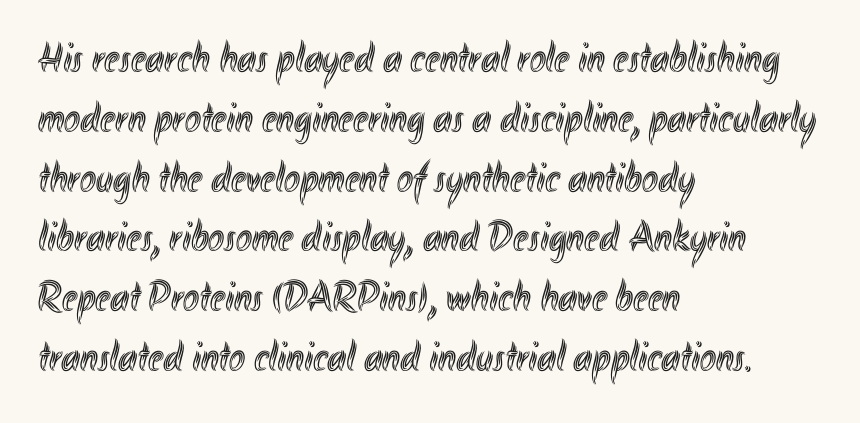
Compared with typical paragraphs, the rows here are spaced about the same. What stands out about the letter spacing? Nothing — it is the standard amount. A typesetter would call this proportional, since set widths differ per character. Descender tails drop into unmarked territory. Where is the straight margin? On the left.
